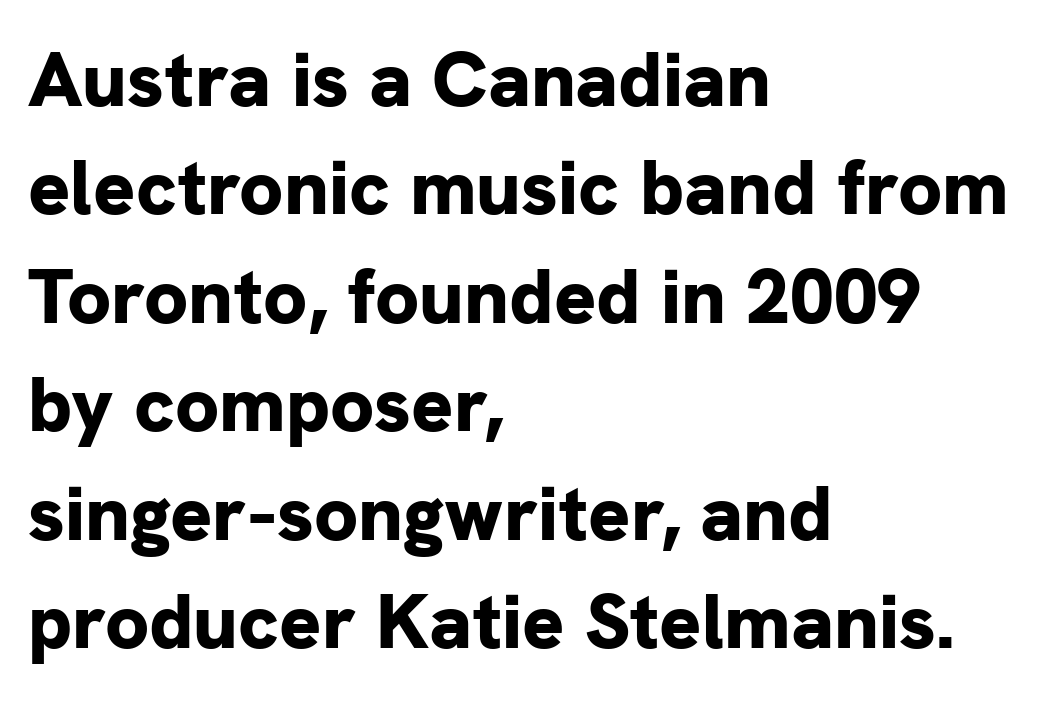
Q: Is the text bold? A: Yes.
Q: Is the text italic (slanted)? A: No, it is upright.
Q: Is the typeface a serif or a sans-serif typeface? A: Sans-serif.
Q: Is the text underlined? A: No.
Q: How is the paragraph aligned? A: Left-aligned.
Q: Is the spacing between letters normal or unusually wide? A: Normal.
Q: Is the spacing between lines tight, normal or loose? A: Normal.
Q: Width (condensed, normal, or wide)? A: Normal.
Q: Stroke contrast? A: Low.
Q: x-height? A: Medium.
Q: Monospaced? A: No.
